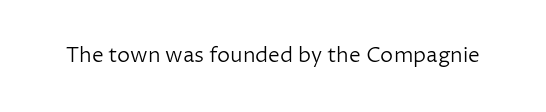
The passage shown is not underscored anywhere. The font's upright variant was chosen for this text. Stems here are at most as thick as an everyday book face. Observe the ordinary spacing: letters are neighbours, not strangers.
